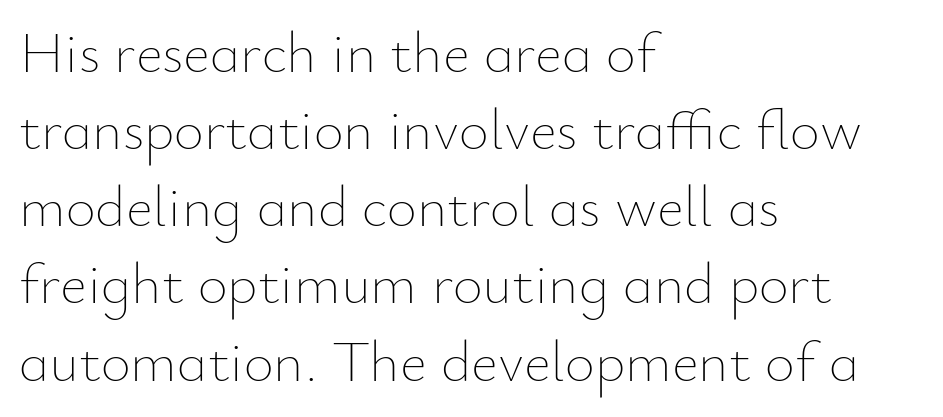
Compared with a centered layout, this one pins lines to the left instead. Short note: letters normally spaced. Is the stroke heavy? The answer is a plain regular-or-lighter. Italic: no, the glyphs are upright roman.
